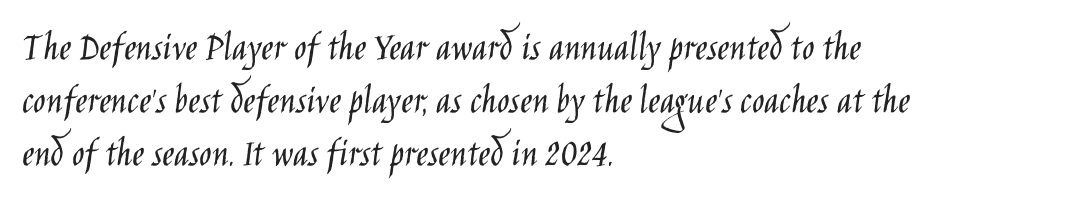
Q: Is the text bold? A: No.
Q: Is the text italic (slanted)? A: Yes.
Q: Is the typeface a serif or a sans-serif typeface? A: Sans-serif.
Q: Is the text underlined? A: No.
Q: How is the paragraph aligned? A: Left-aligned.
Q: Is the spacing between letters normal or unusually wide? A: Normal.
Q: Is the spacing between lines tight, normal or loose? A: Normal.
Q: Width (condensed, normal, or wide)? A: Condensed.
Q: Stroke contrast? A: Low.
Q: x-height? A: Large.
Q: Monospaced? A: No.
